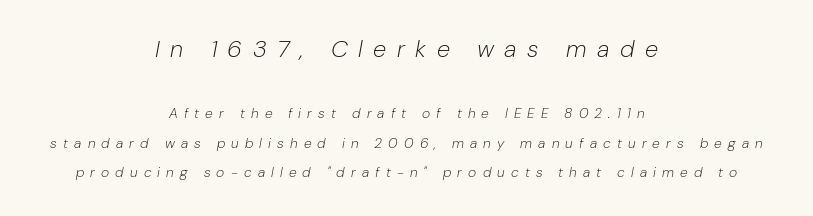
Ink coverage per letter is moderate at most. Type size steps down from the first block to the second. The space beneath each line is pristine and unruled. Slanted lettering throughout.
